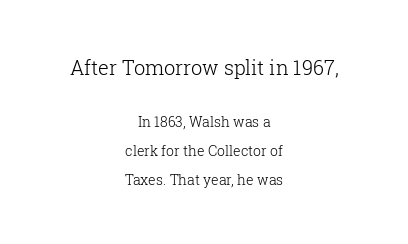
The space between consecutive lines is lavish. Letters rest on an invisible, unmarked baseline. This sample uses plain, unmodified letter spacing. Compared with a flush-left layout, this one balances lines on the center instead. Size hierarchy here favors the leading block over the trailing one. Bold? No — there's no thickening of the strokes.
